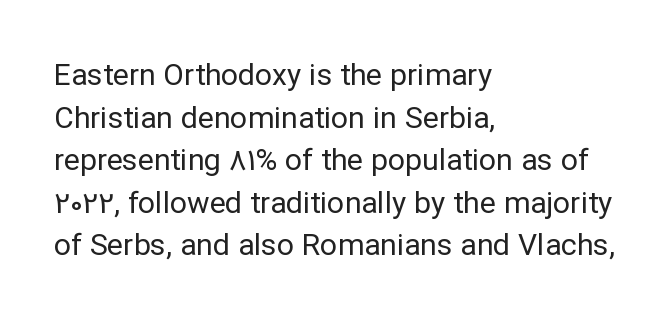
Q: Is the text bold? A: No.
Q: Is the text italic (slanted)? A: No, it is upright.
Q: Is the typeface a serif or a sans-serif typeface? A: Sans-serif.
Q: Is the text underlined? A: No.
Q: How is the paragraph aligned? A: Left-aligned.
Q: Is the spacing between letters normal or unusually wide? A: Normal.
Q: Is the spacing between lines tight, normal or loose? A: Normal.
Q: Width (condensed, normal, or wide)? A: Normal.
Q: Stroke contrast? A: Low.
Q: x-height? A: Medium.
Q: Monospaced? A: No.
